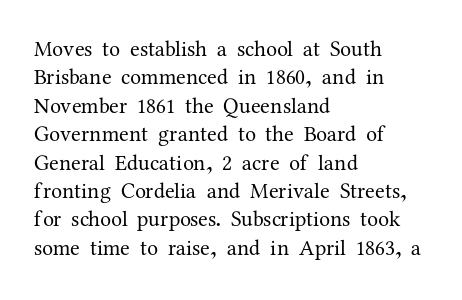
Q: Is the text bold? A: No.
Q: Is the text italic (slanted)? A: No, it is upright.
Q: Is the text underlined? A: No.
Q: How is the paragraph aligned? A: Left-aligned.
Q: Is the spacing between letters normal or unusually wide? A: Normal.
Q: Is the spacing between lines tight, normal or loose? A: Normal.
